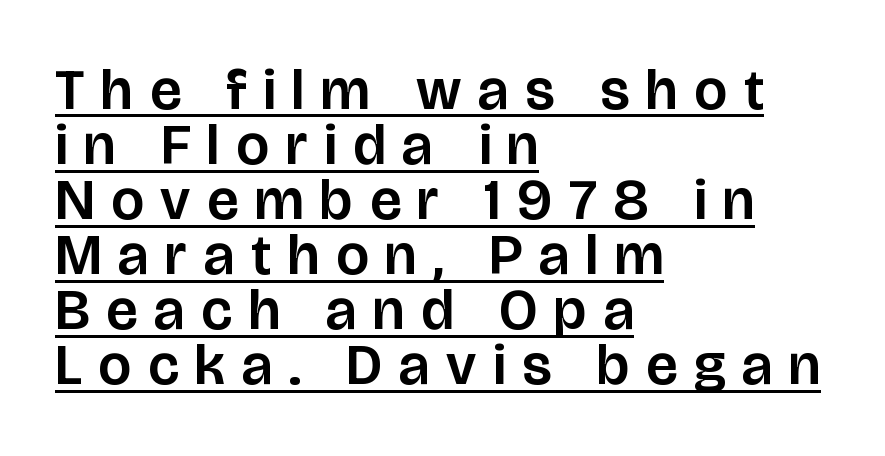
Posture: upright roman. The passage shown stacks its lines with hardly any gap. Each line of the rendering has a horizontal stroke beneath the glyphs. The text block is weighted toward the left margin, trailing off unevenly rightward.
